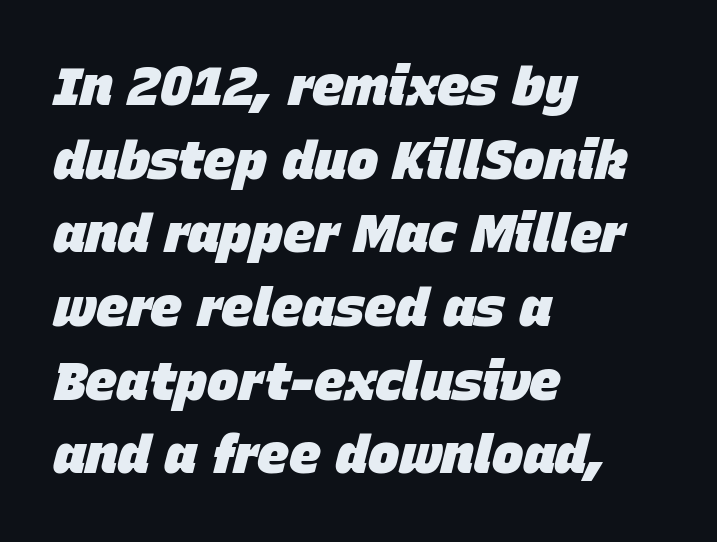
The image shows 53 px heavy type, italic (leaning right); set left-aligned, normal line spacing (1.39x), normal letter spacing, not underlined; low stroke contrast and a large x-height.
